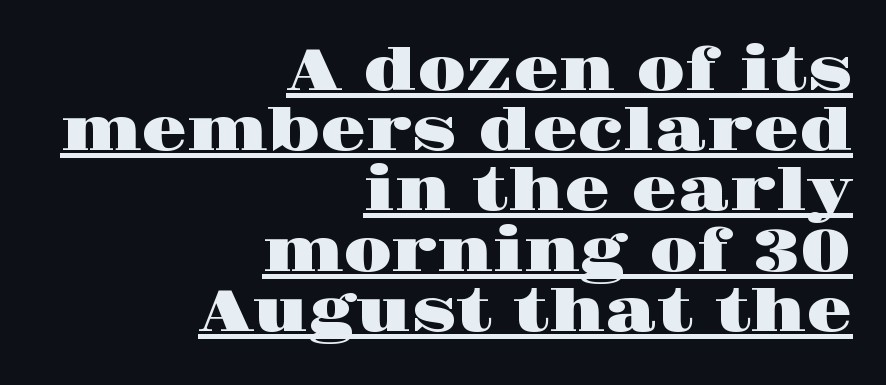
Words appear dense and cohesive because spacing is normal. Reading down the block, your eye finds every line finishing at a fixed right position. These lines are rendered in a variable-pitch font. Are there feet on the stems? There are — it's a serif. Does the lettering tilt? It doesn't — this is upright.
